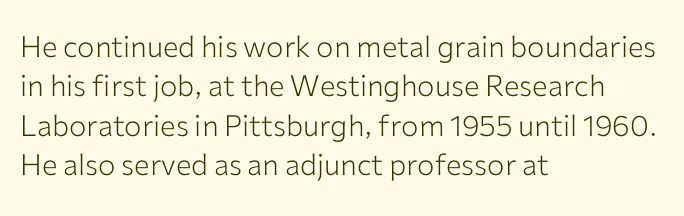
Q: Is the text bold? A: No.
Q: Is the text italic (slanted)? A: No, it is upright.
Q: Is the typeface a serif or a sans-serif typeface? A: Sans-serif.
Q: Is the text underlined? A: No.
Q: How is the paragraph aligned? A: Left-aligned.
Q: Is the spacing between letters normal or unusually wide? A: Normal.
Q: Is the spacing between lines tight, normal or loose? A: Normal.
Q: Width (condensed, normal, or wide)? A: Normal.
Q: Stroke contrast? A: Low.
Q: x-height? A: Medium.
Q: Monospaced? A: No.
